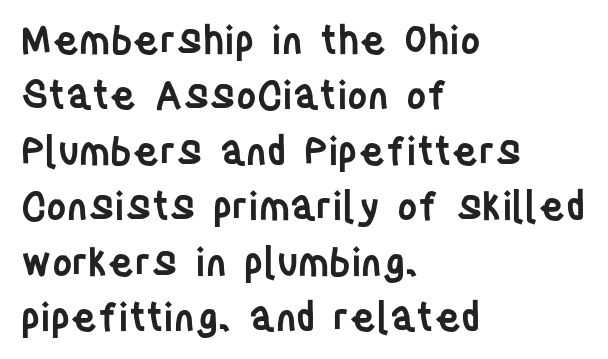
Q: Is the text bold? A: Semi-bold.
Q: Is the text italic (slanted)? A: No, it is upright.
Q: Is the typeface a serif or a sans-serif typeface? A: Sans-serif.
Q: Is the text underlined? A: No.
Q: How is the paragraph aligned? A: Left-aligned.
Q: Is the spacing between letters normal or unusually wide? A: Normal.
Q: Is the spacing between lines tight, normal or loose? A: Normal.
Q: Width (condensed, normal, or wide)? A: Condensed.
Q: Stroke contrast? A: Low.
Q: x-height? A: Large.
Q: Monospaced? A: No.
